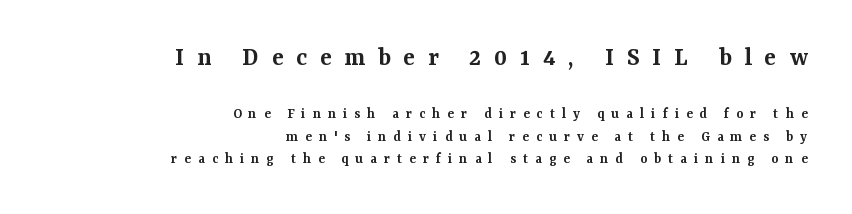
{"italic": "no", "bold": "semi", "underline": "no", "align": "right", "line_spacing": "normal", "line_spacing_ratio": 1.5, "letter_spacing": "wide", "letter_spacing_em": 0.47, "larger_block": "first", "size_ratio": 1.8, "glyph_px": 27}
